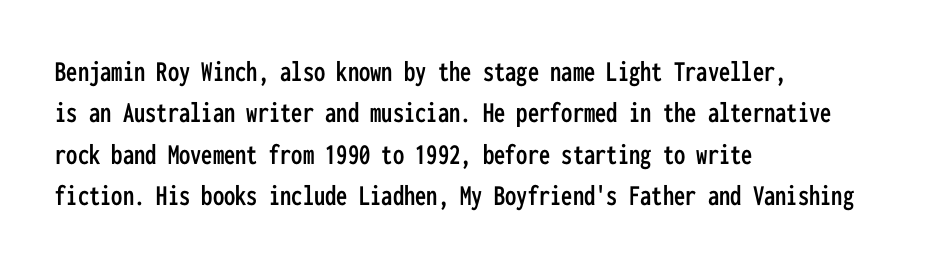
Q: Is the text italic (slanted)? A: No, it is upright.
Q: Is the typeface a serif or a sans-serif typeface? A: Sans-serif.
Q: Is the text underlined? A: No.
Q: How is the paragraph aligned? A: Left-aligned.
Q: Is the spacing between letters normal or unusually wide? A: Normal.
Q: Is the spacing between lines tight, normal or loose? A: Normal.
Q: Width (condensed, normal, or wide)? A: Condensed.
Q: Stroke contrast? A: Low.
Q: x-height? A: Medium.
Q: Monospaced? A: Yes.
